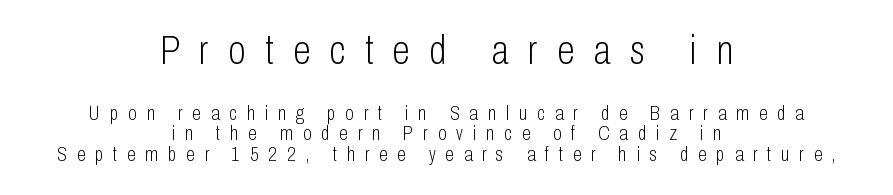
Posture: upright roman. Students, note that the glyphs here are deliberately spaced far apart. The rag falls on both sides of this text block equally. The words here are not underlined.
